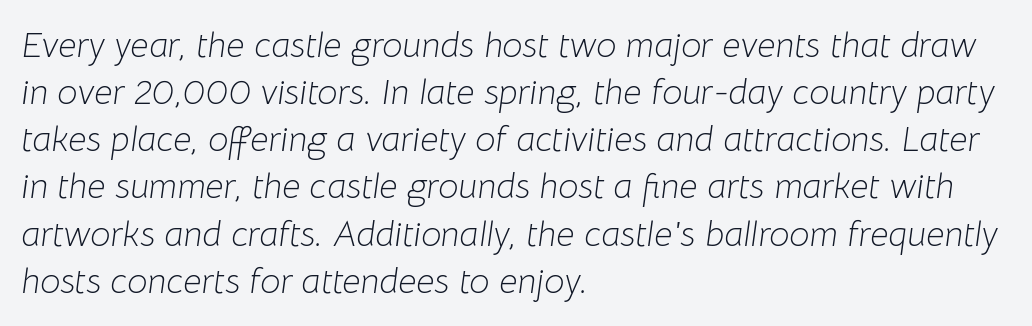
{"italic": "yes", "lean": "right", "slant_degrees": 8, "bold": "no", "weight": "light", "width": "normal", "stroke_contrast": "low", "x_height": "medium", "monospaced": "no", "underline": "no", "align": "left", "line_spacing": "normal", "line_spacing_ratio": 1.31, "letter_spacing": "normal", "letter_spacing_em": 0.0, "glyph_px": 36}
